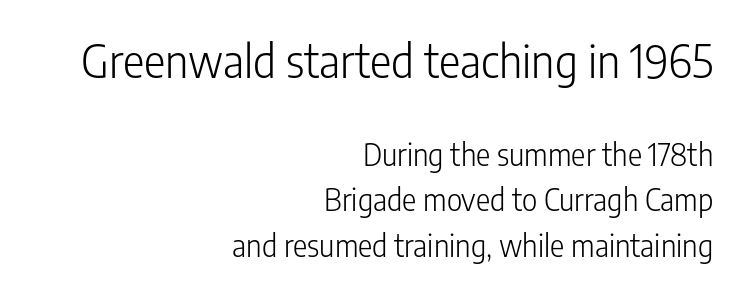
Q: Is the text bold? A: No.
Q: Is the text italic (slanted)? A: No, it is upright.
Q: Is the typeface a serif or a sans-serif typeface? A: Sans-serif.
Q: Is the text underlined? A: No.
Q: How is the paragraph aligned? A: Right-aligned.
Q: Is the spacing between letters normal or unusually wide? A: Normal.
Q: Is the spacing between lines tight, normal or loose? A: Normal.
Q: Which block of text is set in a larger size, the first (top) or the second (bottom)? A: The first (top) one.
Q: Width (condensed, normal, or wide)? A: Condensed.
Q: Stroke contrast? A: Low.
Q: x-height? A: Medium.
Q: Monospaced? A: No.
